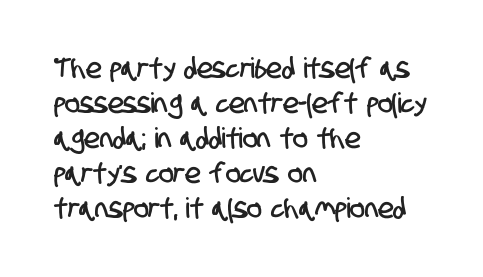
The text was rendered using a sans face with plain stroke endings. You could call the tracking neutral — neither tight nor loose. These lines are rendered in a variable-pitch font. Letters rest on an invisible, unmarked baseline.
